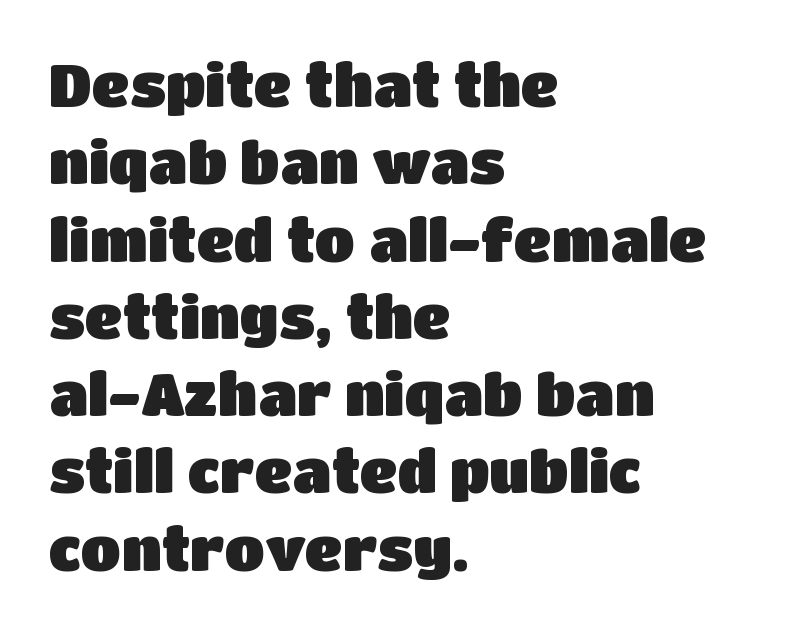
Q: Is the text italic (slanted)? A: No, it is upright.
Q: Is the typeface a serif or a sans-serif typeface? A: Sans-serif.
Q: Is the text underlined? A: No.
Q: How is the paragraph aligned? A: Left-aligned.
Q: Is the spacing between letters normal or unusually wide? A: Normal.
Q: Is the spacing between lines tight, normal or loose? A: Normal.
Q: Width (condensed, normal, or wide)? A: Normal.
Q: Stroke contrast? A: Low.
Q: x-height? A: Large.
Q: Monospaced? A: No.
